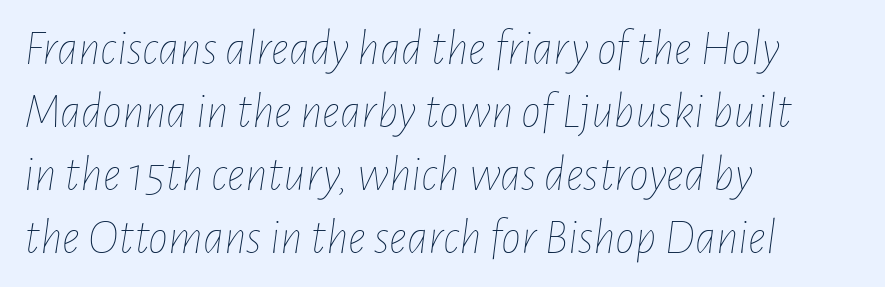
The image shows 50 px thin, condensed type, italic (leaning right); set left-aligned, normal line spacing (1.26x), normal letter spacing, not underlined; low stroke contrast and a medium x-height.
